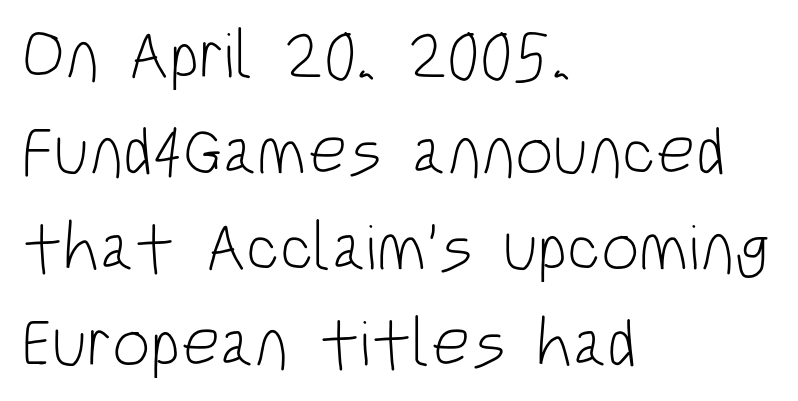
{"serif": "no", "italic": "no", "bold": "no", "weight": "light", "width": "condensed", "stroke_contrast": "low", "x_height": "large", "monospaced": "no", "underline": "no", "align": "left", "line_spacing": "normal", "line_spacing_ratio": 1.41, "letter_spacing": "normal", "letter_spacing_em": 0.0, "glyph_px": 68}
